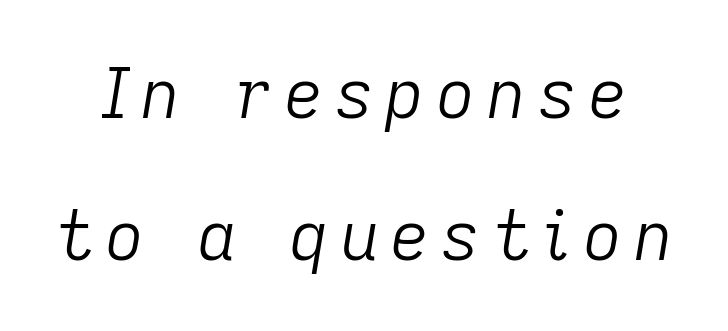
Italic: yes, the glyphs are oblique. Successive baselines arrive slowly, with a big drop between each. Is this a fixed-width face? No — the glyphs have proportional, varying widths. Stem width sits at or under what a default text font uses.
